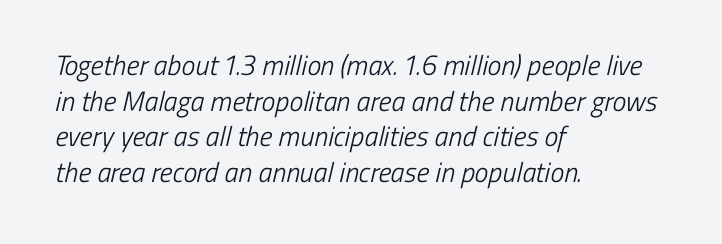
The image shows 28 px light, condensed sans-serif type; set left-aligned, normal line spacing (1.27x), normal letter spacing, not underlined; low stroke contrast and a medium x-height.
